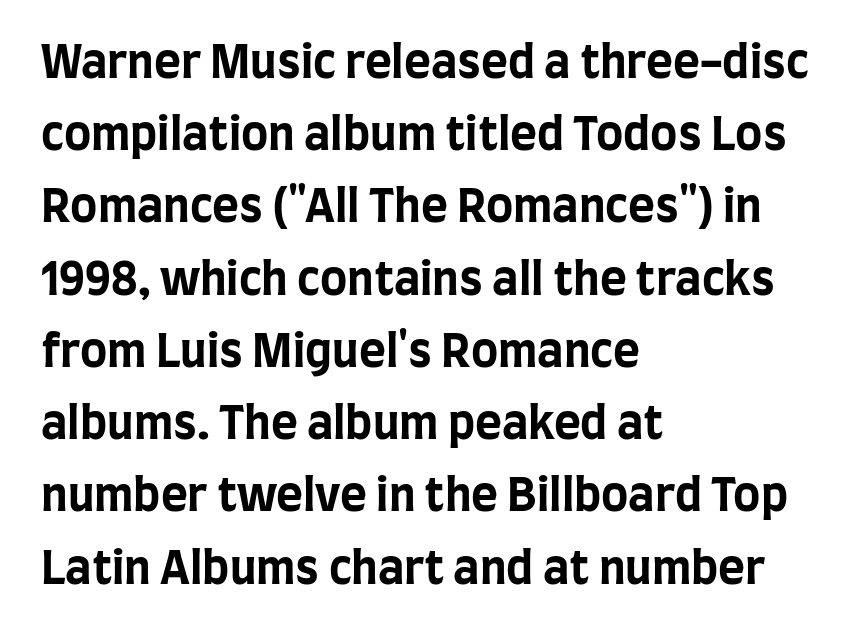
Short note: letters normally spaced. On the weight axis this lands at bold, roughly 700. The type family on display is of the sans-serif kind. Note the varied advance widths — an 'i' is clearly narrower than an 'm'. Italic: no, the glyphs are upright roman. The compositor pushed each line to the left boundary.
